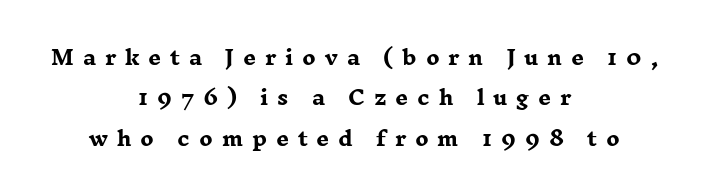
Q: Is the text bold? A: Yes.
Q: Is the text italic (slanted)? A: No, it is upright.
Q: Is the text underlined? A: No.
Q: How is the paragraph aligned? A: Centered.
Q: Is the spacing between letters normal or unusually wide? A: Unusually wide.
Q: Is the spacing between lines tight, normal or loose? A: Loose.
